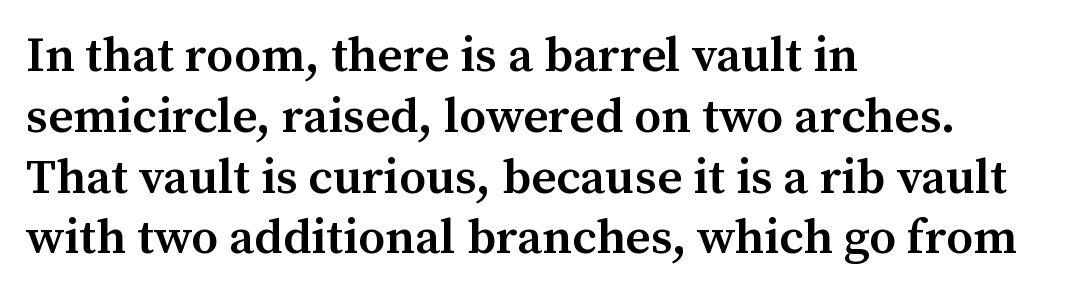
The image shows 49 px semibold serif type, upright; set left-aligned, line spacing 1.24x, normal letter spacing, not underlined; medium stroke contrast and a medium x-height.
